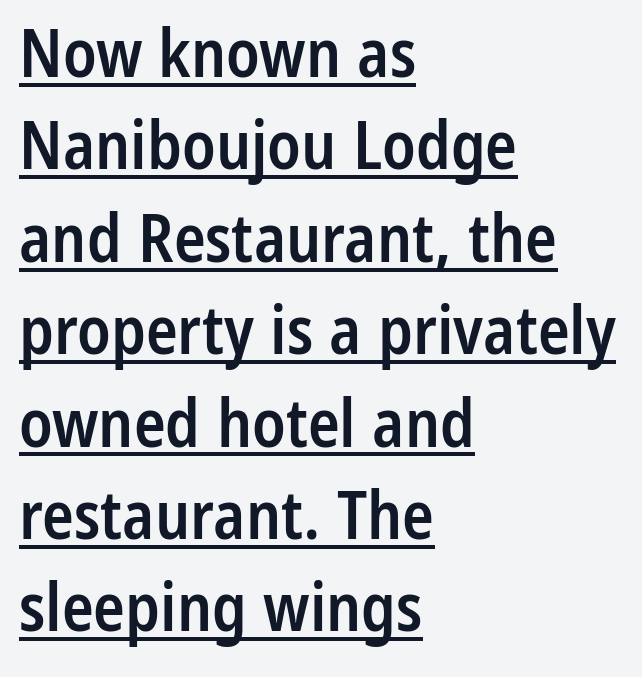
Q: Is the text bold? A: Semi-bold.
Q: Is the text italic (slanted)? A: No, it is upright.
Q: Is the typeface a serif or a sans-serif typeface? A: Sans-serif.
Q: Is the text underlined? A: Yes.
Q: How is the paragraph aligned? A: Left-aligned.
Q: Is the spacing between letters normal or unusually wide? A: Normal.
Q: Is the spacing between lines tight, normal or loose? A: Normal.
Q: Width (condensed, normal, or wide)? A: Condensed.
Q: Stroke contrast? A: Low.
Q: x-height? A: Medium.
Q: Monospaced? A: No.
